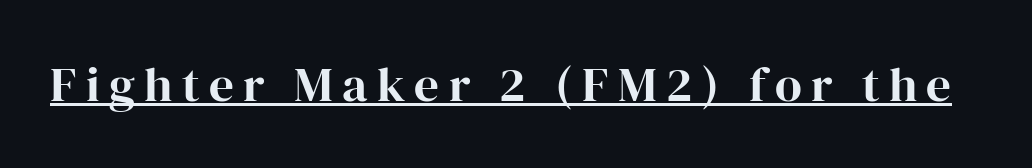
The image shows 49 px bold serif type, upright; set underlined; high stroke contrast and a medium x-height.
